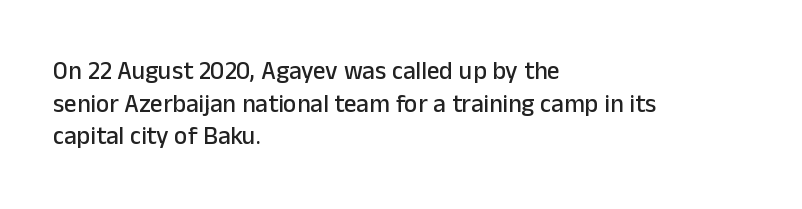
{"italic": "no", "underline": "no", "align": "left", "line_spacing": "normal", "line_spacing_ratio": 1.31, "letter_spacing": "normal", "letter_spacing_em": 0.0, "glyph_px": 25}
